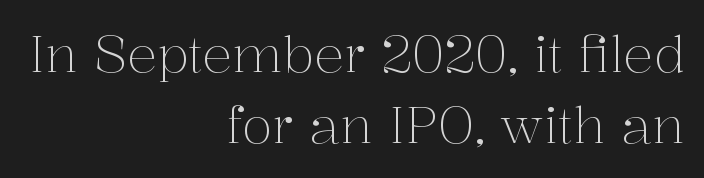
The image shows 50 px light serif type, upright; set right-aligned, normal line spacing (1.43x), normal letter spacing, not underlined; medium stroke contrast and a medium x-height.
